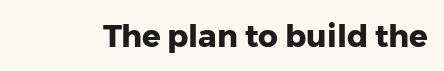
Think of a printed novel: that variable character pitch is what you see here. A roman cut, with each character standing at attention. The designer went with a sans here, leaving each stem footless. Anything drawn beneath the words? Only blank space. Characters follow at the spacing the type designer built in. The passage shown is emphatically bold.
